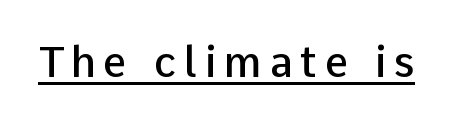
Q: Is the text bold? A: Semi-bold.
Q: Is the text italic (slanted)? A: No, it is upright.
Q: Is the typeface a serif or a sans-serif typeface? A: Sans-serif.
Q: Is the text underlined? A: Yes.
Q: Width (condensed, normal, or wide)? A: Normal.
Q: Stroke contrast? A: Low.
Q: x-height? A: Medium.
Q: Monospaced? A: No.
